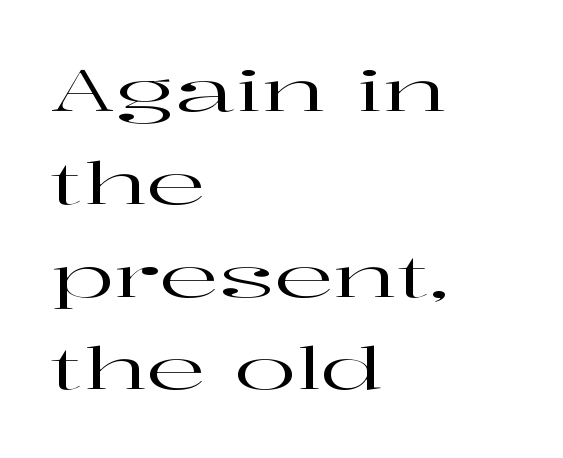
{"serif": "yes", "italic": "no", "width": "wide", "stroke_contrast": "high", "x_height": "medium", "monospaced": "no", "underline": "no", "align": "left", "line_spacing": "normal", "line_spacing_ratio": 1.6, "letter_spacing": "normal", "letter_spacing_em": 0.0, "glyph_px": 58}
